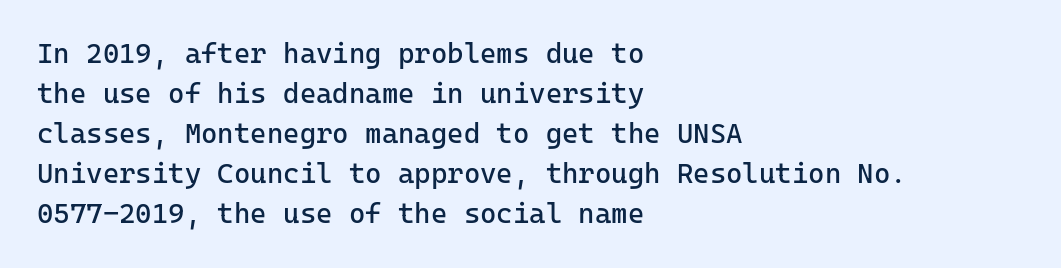
Q: Is the text bold? A: No.
Q: Is the text italic (slanted)? A: No, it is upright.
Q: Is the typeface a serif or a sans-serif typeface? A: Sans-serif.
Q: Is the text underlined? A: No.
Q: How is the paragraph aligned? A: Left-aligned.
Q: Is the spacing between letters normal or unusually wide? A: Normal.
Q: Is the spacing between lines tight, normal or loose? A: Normal.
Q: Width (condensed, normal, or wide)? A: Normal.
Q: Stroke contrast? A: Low.
Q: x-height? A: Medium.
Q: Monospaced? A: Yes.
